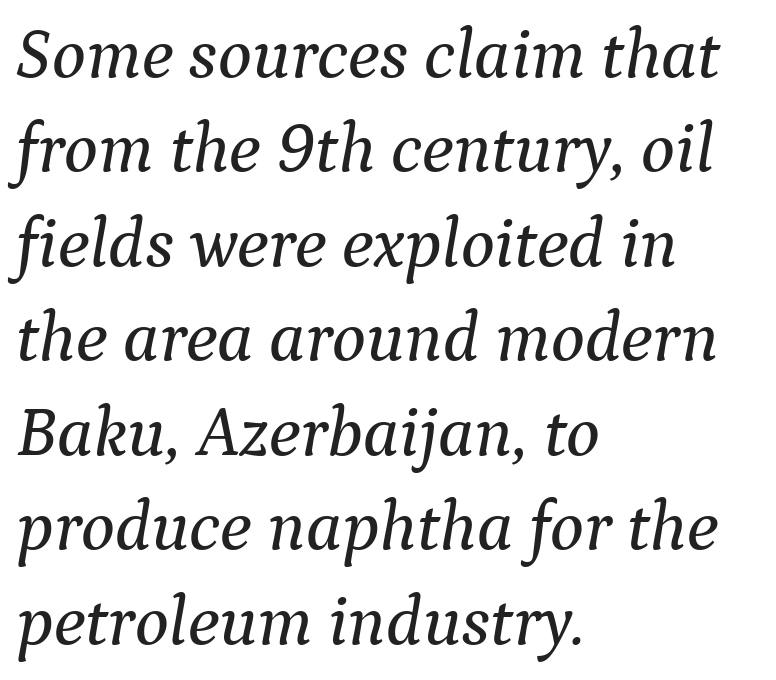
Q: Is the text italic (slanted)? A: Yes, it leans right by about 9 degrees.
Q: Is the typeface a serif or a sans-serif typeface? A: Serif.
Q: Is the text underlined? A: No.
Q: How is the paragraph aligned? A: Left-aligned.
Q: Is the spacing between letters normal or unusually wide? A: Normal.
Q: Is the spacing between lines tight, normal or loose? A: Normal.
Q: Width (condensed, normal, or wide)? A: Normal.
Q: Stroke contrast? A: Medium.
Q: x-height? A: Medium.
Q: Monospaced? A: No.
